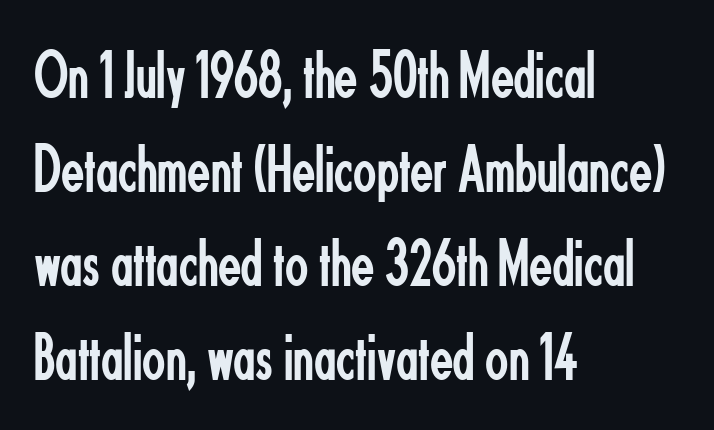
Q: Is the text bold? A: No.
Q: Is the text italic (slanted)? A: No, it is upright.
Q: Is the typeface a serif or a sans-serif typeface? A: Sans-serif.
Q: Is the text underlined? A: No.
Q: How is the paragraph aligned? A: Left-aligned.
Q: Is the spacing between letters normal or unusually wide? A: Normal.
Q: Is the spacing between lines tight, normal or loose? A: Normal.
Q: Width (condensed, normal, or wide)? A: Condensed.
Q: Stroke contrast? A: Low.
Q: x-height? A: Small.
Q: Monospaced? A: No.
